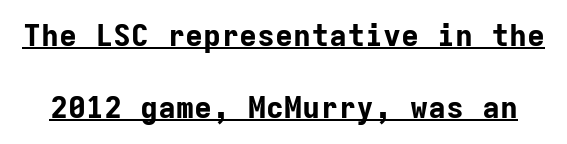
Each new line begins a long way beneath the previous one. Every character here occupies the same horizontal width, giving the sample a typewriter-like rhythm. How heavy is the stroke? Heavy — this is a bold. Words appear dense and cohesive because spacing is normal. Classification — sans serif.
